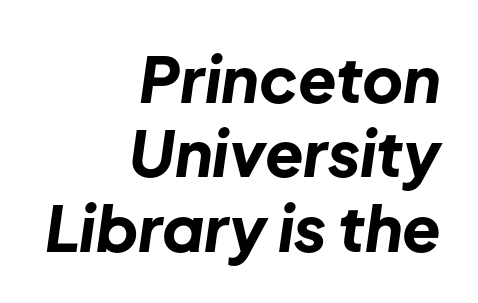
Q: Is the text bold? A: Yes.
Q: Is the text italic (slanted)? A: Yes, it leans right by about 8 degrees.
Q: Is the text underlined? A: No.
Q: How is the paragraph aligned? A: Right-aligned.
Q: Is the spacing between letters normal or unusually wide? A: Normal.
Q: Width (condensed, normal, or wide)? A: Normal.
Q: Stroke contrast? A: Low.
Q: x-height? A: Medium.
Q: Monospaced? A: No.
